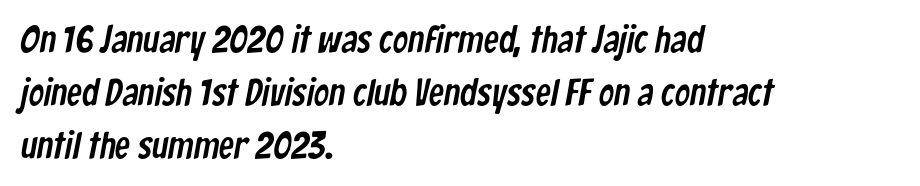
{"serif": "no", "width": "condensed", "stroke_contrast": "low", "x_height": "medium", "monospaced": "no", "underline": "no", "align": "left", "line_spacing": "normal", "line_spacing_ratio": 1.4, "letter_spacing": "normal", "letter_spacing_em": 0.0, "glyph_px": 38}
